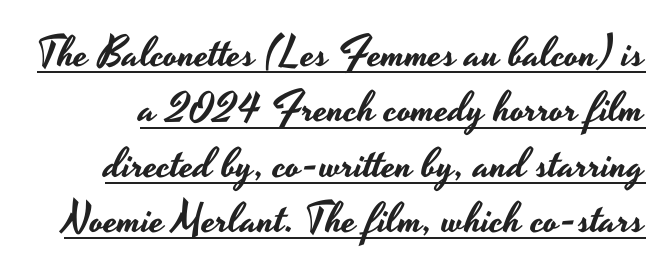
The image shows 42 px wide sans-serif type; set normal line spacing (1.32x), normal letter spacing, underlined; low stroke contrast and a small x-height.
